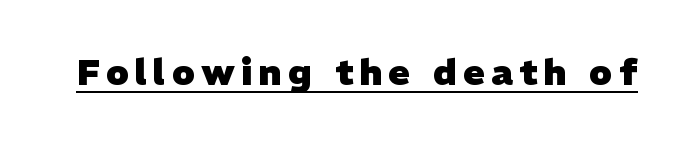
Has an underline been added? It has. Nothing sits at the stroke ends, so this counts as sans-serif. Students, this is bold: see how much ink each stroke carries. Each letter keeps its own natural width here, so spacing adapts to shape.
